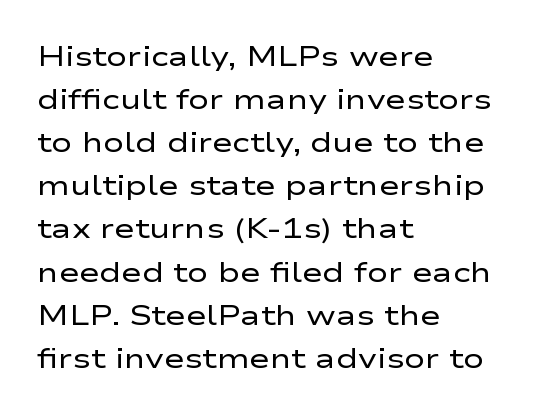
{"serif": "no", "italic": "no", "bold": "no", "weight": "regular", "width": "wide", "stroke_contrast": "low", "x_height": "medium", "monospaced": "no", "underline": "no", "align": "left", "line_spacing": "normal", "line_spacing_ratio": 1.54, "letter_spacing": "normal", "letter_spacing_em": 0.0, "glyph_px": 28}
